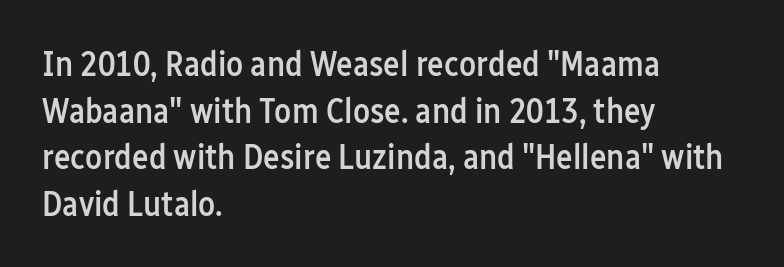
Q: Is the text bold? A: Semi-bold.
Q: Is the text italic (slanted)? A: No, it is upright.
Q: Is the typeface a serif or a sans-serif typeface? A: Sans-serif.
Q: Is the text underlined? A: No.
Q: How is the paragraph aligned? A: Left-aligned.
Q: Is the spacing between letters normal or unusually wide? A: Normal.
Q: Is the spacing between lines tight, normal or loose? A: Normal.
Q: Width (condensed, normal, or wide)? A: Condensed.
Q: Stroke contrast? A: Low.
Q: x-height? A: Medium.
Q: Monospaced? A: No.
